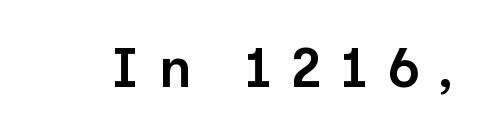
{"serif": "no", "italic": "no", "bold": "semi", "weight": "semibold", "width": "normal", "stroke_contrast": "low", "x_height": "medium", "monospaced": "no", "underline": "no", "letter_spacing": "wide", "letter_spacing_em": 0.34, "glyph_px": 55}
